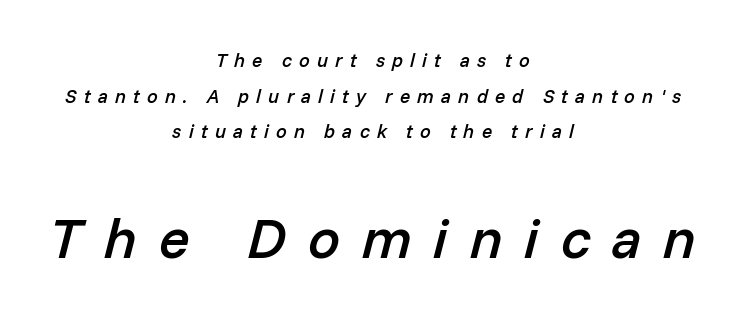
Q: Is the text bold? A: Semi-bold.
Q: Is the text italic (slanted)? A: Yes, it leans right by about 14 degrees.
Q: Is the text underlined? A: No.
Q: How is the paragraph aligned? A: Centered.
Q: Is the spacing between letters normal or unusually wide? A: Unusually wide.
Q: Which block of text is set in a larger size, the first (top) or the second (bottom)? A: The second (bottom) one.
Q: Width (condensed, normal, or wide)? A: Normal.
Q: Stroke contrast? A: Low.
Q: x-height? A: Medium.
Q: Monospaced? A: No.
